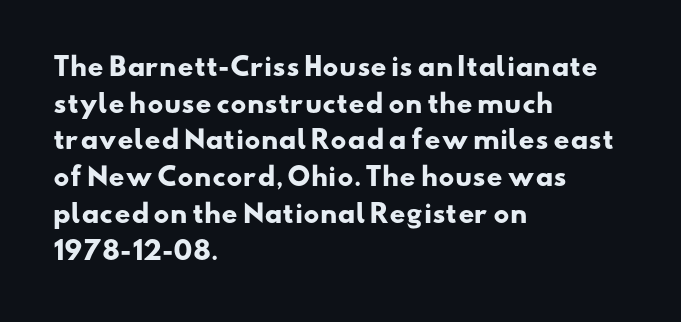
{"bold": "yes", "underline": "no", "align": "left", "line_spacing": "normal", "line_spacing_ratio": 1.47, "letter_spacing": "normal", "letter_spacing_em": 0.0, "glyph_px": 25}
